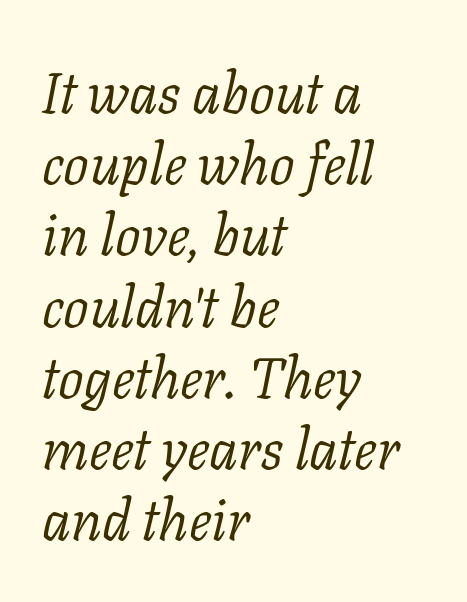
Q: Is the text bold? A: No.
Q: Is the text italic (slanted)? A: Yes, it leans right by about 11 degrees.
Q: Is the typeface a serif or a sans-serif typeface? A: Serif.
Q: Is the text underlined? A: No.
Q: How is the paragraph aligned? A: Left-aligned.
Q: Is the spacing between letters normal or unusually wide? A: Normal.
Q: Is the spacing between lines tight, normal or loose? A: Normal.
Q: Width (condensed, normal, or wide)? A: Normal.
Q: Stroke contrast? A: Low.
Q: x-height? A: Medium.
Q: Monospaced? A: No.
